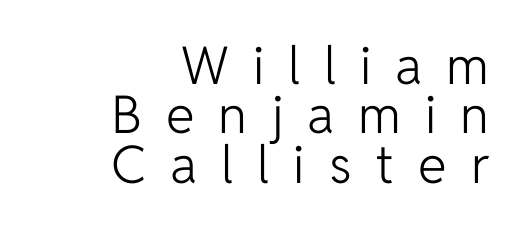
The image shows 52 px light sans-serif type, upright; set right-aligned, tight line spacing (0.95x), unusually wide letter spacing (+0.46 em), not underlined; low stroke contrast and a medium x-height.
